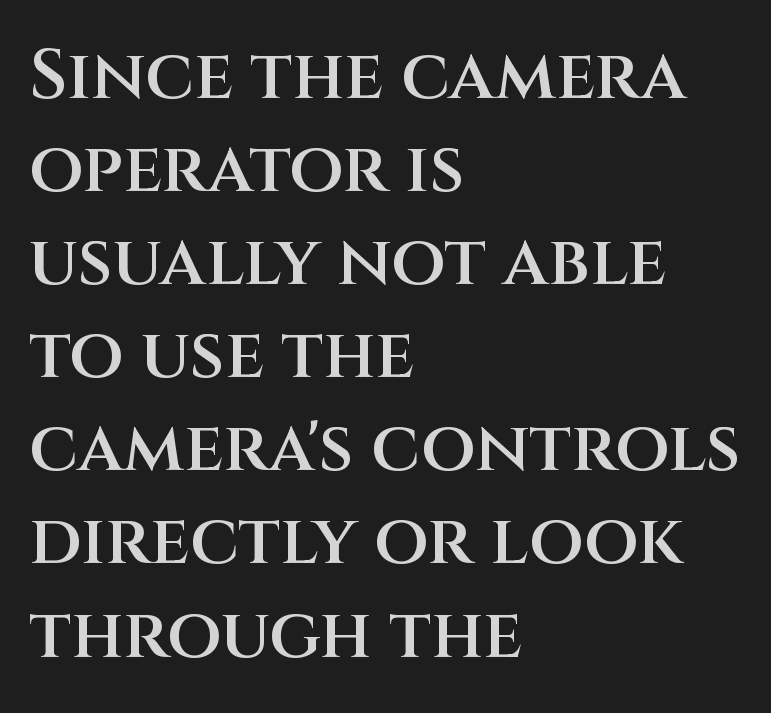
The image shows 70 px semibold sans-serif type, upright; set left-aligned, normal line spacing (1.33x), normal letter spacing, not underlined; medium stroke contrast and a large x-height.
